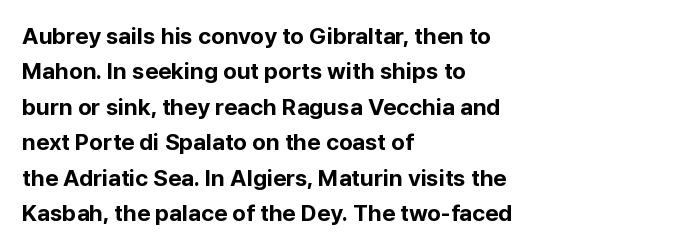
{"italic": "no", "bold": "yes", "underline": "no", "align": "left", "line_spacing": "normal", "line_spacing_ratio": 1.54, "letter_spacing": "normal", "letter_spacing_em": 0.0, "glyph_px": 23}
